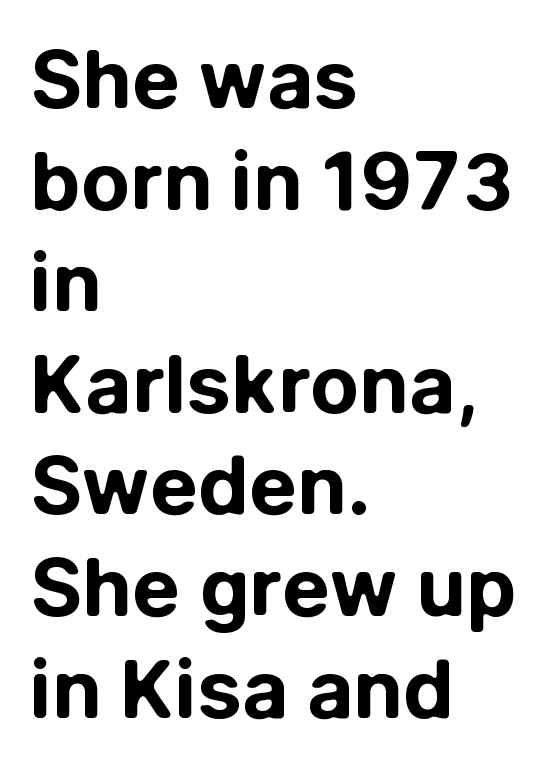
{"serif": "no", "italic": "no", "bold": "yes", "weight": "bold", "width": "normal", "stroke_contrast": "low", "x_height": "medium", "monospaced": "no", "underline": "no", "align": "left", "line_spacing": "normal", "line_spacing_ratio": 1.27, "letter_spacing": "normal", "letter_spacing_em": 0.0, "glyph_px": 80}
